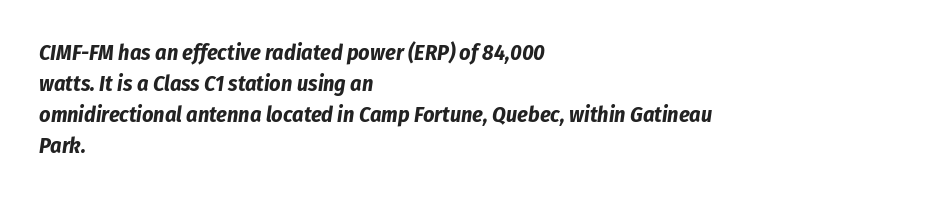
The image shows 22 px bold type, italic (leaning right); set left-aligned, normal line spacing (1.41x), normal letter spacing, not underlined.
